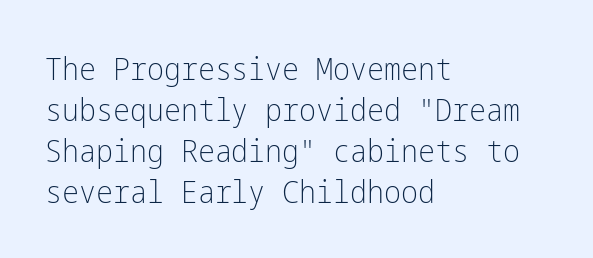
{"serif": "no", "italic": "no", "bold": "no", "weight": "light", "width": "condensed", "stroke_contrast": "low", "x_height": "medium", "underline": "no", "align": "left", "line_spacing": "normal", "line_spacing_ratio": 1.28, "letter_spacing": "normal", "letter_spacing_em": 0.0, "glyph_px": 32}
